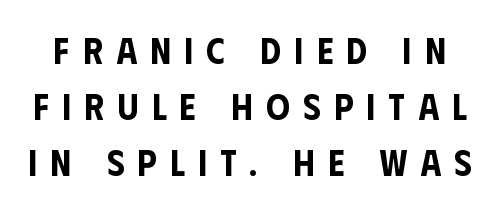
Descenders hang freely into open space. Note the varied advance widths — an 'i' is clearly narrower than an 'm'. The horizontal fit of the characters is loose and conspicuously gappy. Nope, no serifs anywhere on these letters. Posture: upright roman. Regular leading.
